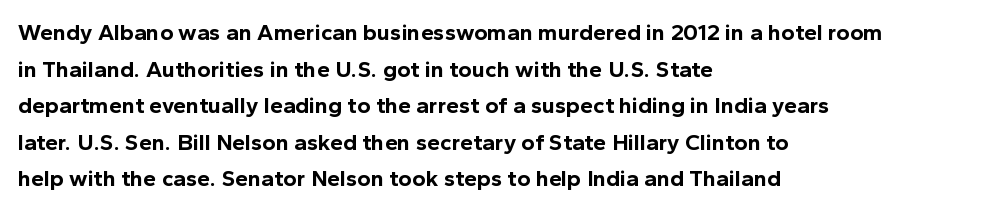
{"italic": "no", "bold": "yes", "underline": "no", "align": "left", "line_spacing": "normal", "line_spacing_ratio": 1.59, "letter_spacing": "normal", "letter_spacing_em": 0.0, "glyph_px": 23}
